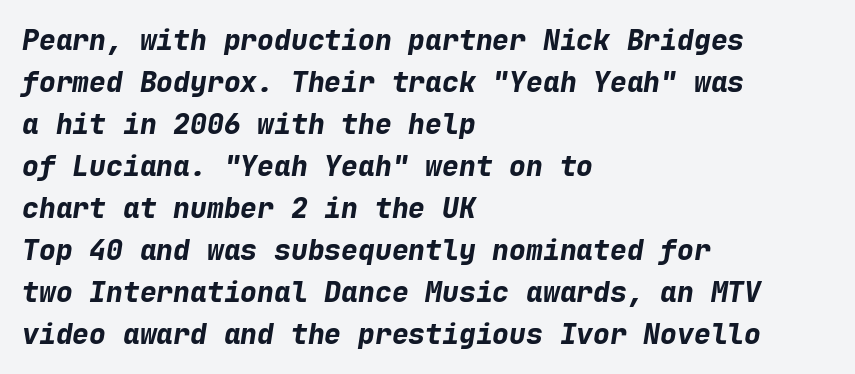
The block of text has a typical density, with ordinary space between rows. Heft: maximum for text — a bold. This sample uses an oblique cut, with every glyph tilted off the vertical. The paragraph shown leans on its left margin.
